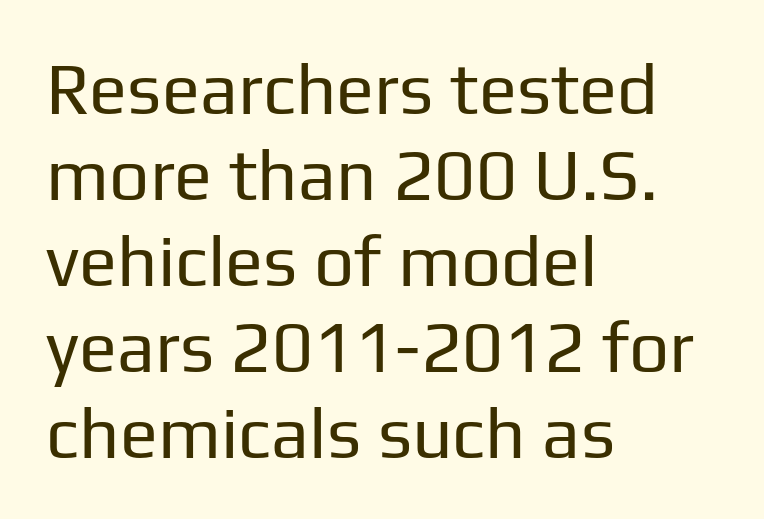
Character widths vary here, with narrow letters taking less room than wide ones. The text block is weighted toward the left margin, trailing off unevenly rightward. Notice how the stems are strictly vertical — no italics here. Each word holds together tightly as a unit, with standard inter-letter gaps. Quick note: underline off.
